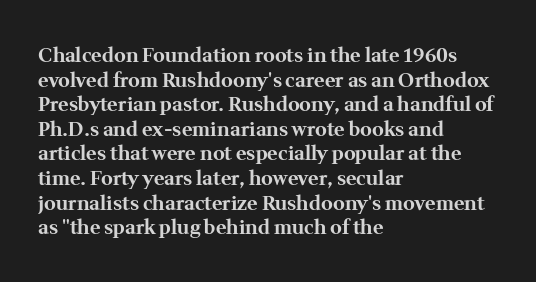
The image shows 20 px bold type, upright; set left-aligned, line spacing 1.23x, normal letter spacing, not underlined.
